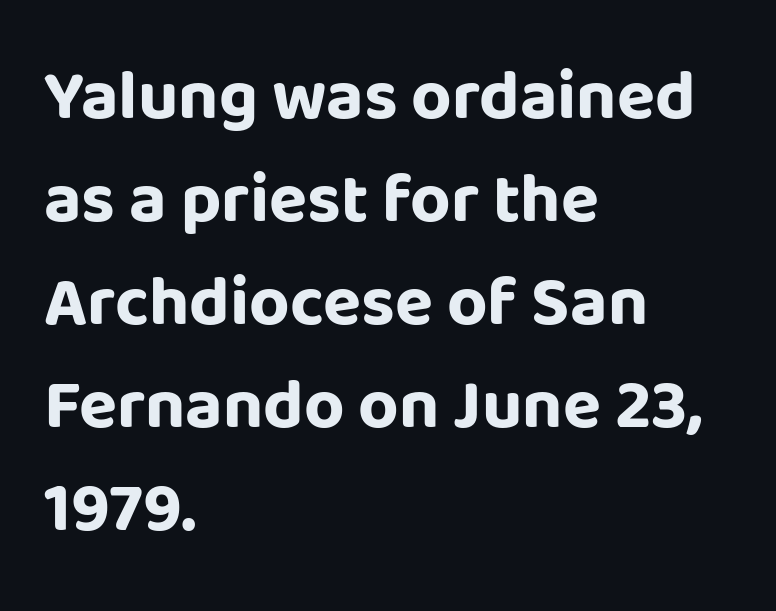
The image shows 70 px bold sans-serif type, upright; set left-aligned, normal line spacing (1.47x), normal letter spacing, not underlined; low stroke contrast and a large x-height.
